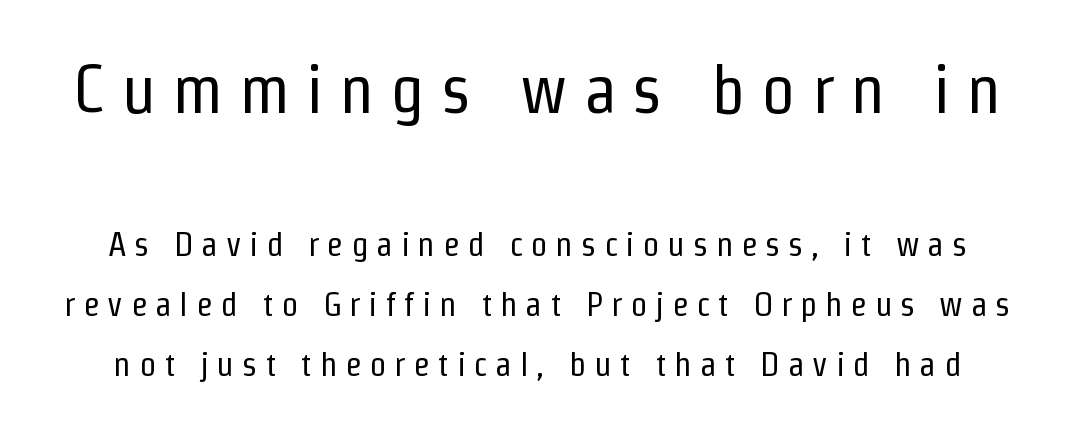
The image shows 68 px regular-weight, condensed sans-serif type, upright; set line spacing 1.76x, unusually wide letter spacing (+0.23 em), not underlined; the first (top) block is 2.0x larger; low stroke contrast and a medium x-height.
